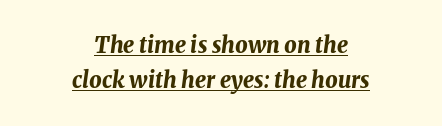
The image shows 22 px bold type, italic (leaning right); set centered, normal line spacing (1.61x), normal letter spacing, underlined.
